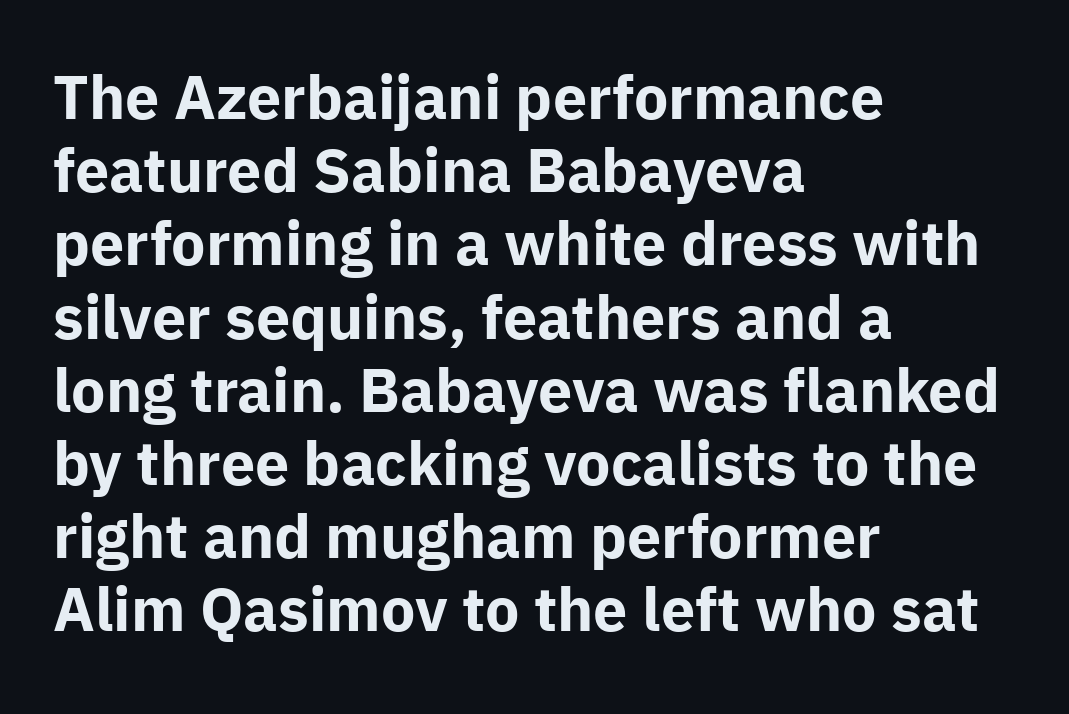
Observe the absence of serifs on each vertical stroke in this sample. Every stem runs plumb, perpendicular to the baseline. Letters rest on an invisible, unmarked baseline. Is the letter spacing exaggerated? No — it looks like the ordinary default. These words are printed bold, with thick strokes throughout. Leftover space on each line is placed entirely after the last word.
